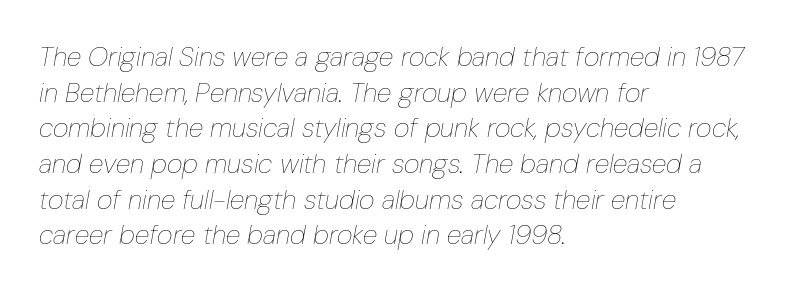
Q: Is the text bold? A: No.
Q: Is the text italic (slanted)? A: Yes, it leans right by about 10 degrees.
Q: Is the text underlined? A: No.
Q: How is the paragraph aligned? A: Left-aligned.
Q: Is the spacing between letters normal or unusually wide? A: Normal.
Q: Is the spacing between lines tight, normal or loose? A: Normal.
